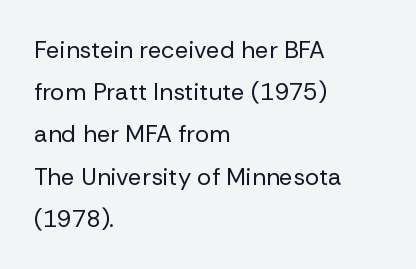
The image shows 24 px text type, upright; set left-aligned, line spacing 1.76x, normal letter spacing, not underlined.
